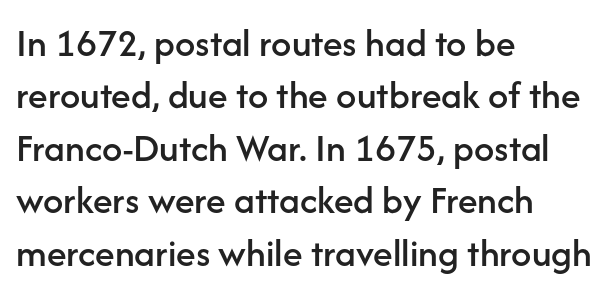
The image shows 40 px sans-serif type, upright; set left-aligned, normal line spacing (1.31x), normal letter spacing, not underlined; low stroke contrast and a medium x-height.
